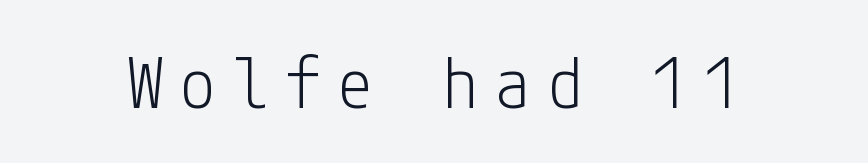
{"serif": "no", "italic": "no", "bold": "no", "weight": "light", "width": "condensed", "stroke_contrast": "low", "x_height": "medium", "underline": "no", "letter_spacing": "wide", "letter_spacing_em": 0.25, "glyph_px": 70}
